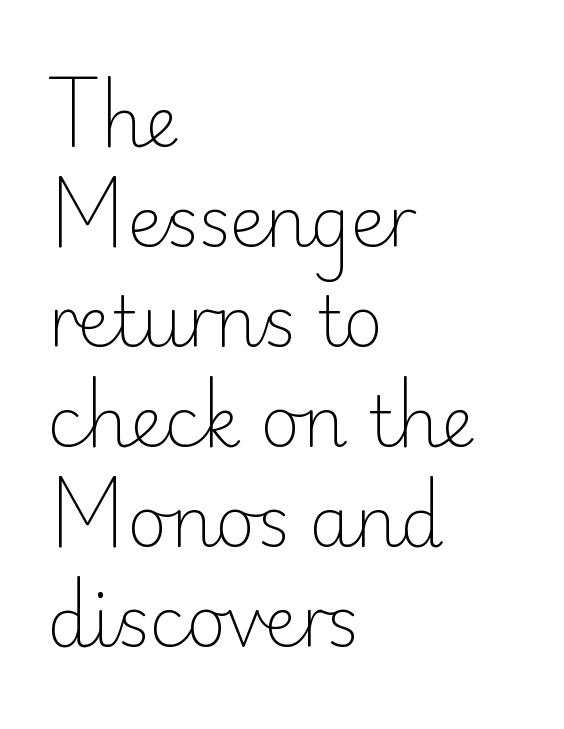
Q: Is the text bold? A: No.
Q: Is the text italic (slanted)? A: No, it is upright.
Q: Is the typeface a serif or a sans-serif typeface? A: Sans-serif.
Q: Is the text underlined? A: No.
Q: How is the paragraph aligned? A: Left-aligned.
Q: Is the spacing between letters normal or unusually wide? A: Normal.
Q: Is the spacing between lines tight, normal or loose? A: Normal.
Q: Width (condensed, normal, or wide)? A: Normal.
Q: Stroke contrast? A: Low.
Q: x-height? A: Small.
Q: Monospaced? A: No.
